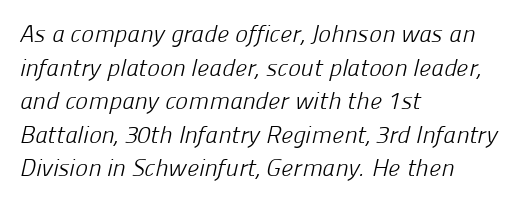
Q: Is the text bold? A: No.
Q: Is the text underlined? A: No.
Q: How is the paragraph aligned? A: Left-aligned.
Q: Is the spacing between letters normal or unusually wide? A: Normal.
Q: Is the spacing between lines tight, normal or loose? A: Normal.
